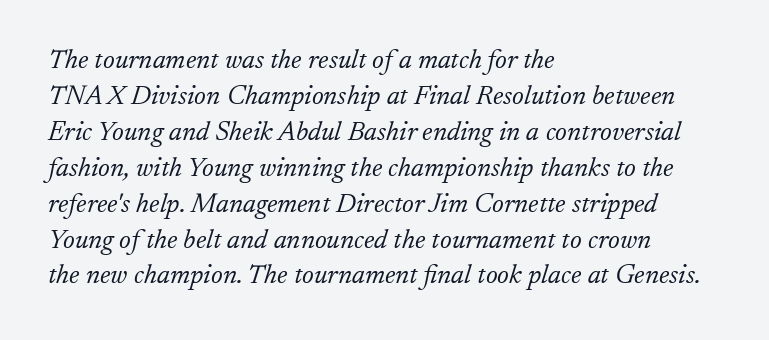
Q: Is the text bold? A: No.
Q: Is the text italic (slanted)? A: Yes, it leans right by about 17 degrees.
Q: Is the text underlined? A: No.
Q: How is the paragraph aligned? A: Left-aligned.
Q: Is the spacing between letters normal or unusually wide? A: Normal.
Q: Is the spacing between lines tight, normal or loose? A: Normal.
